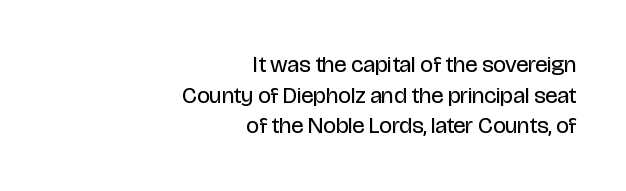
A clean baseline with only descenders dipping below it. The passage shown has conventional tracking throughout. The text block is weighted toward the right margin, trailing off unevenly leftward. What's the leading like? Ordinary, nothing unusual. Does the lettering tilt? It doesn't — this is upright. Weight: in the light-to-regular range.
